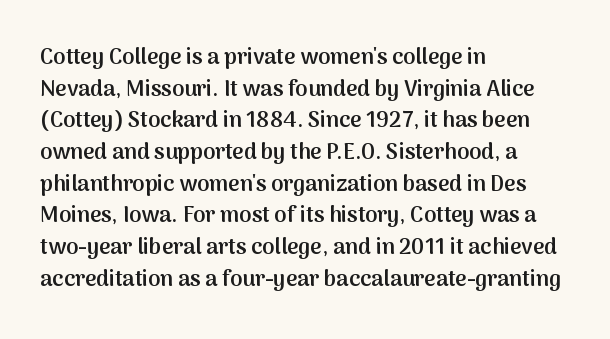
The passage shown stacks its lines at a standard gap. Beneath every word, the page is bare. The compositor pushed each line to the left boundary. Tall strokes in this sample are plumb rather than angled.
